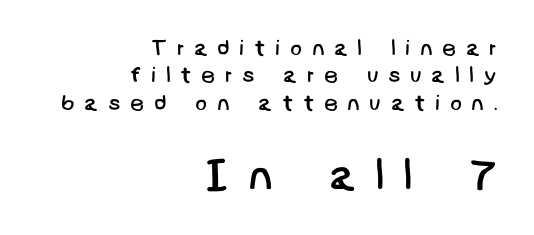
The letters are spread apart with noticeably loose tracking. Line ends are locked; line starts wander. The glyphs in this specimen are sans serif. Underlining? Definitely not there. Letters have the restrained weight of plain body copy at most. Notice how descenders clear the ascenders below comfortably — that's standard leading.
